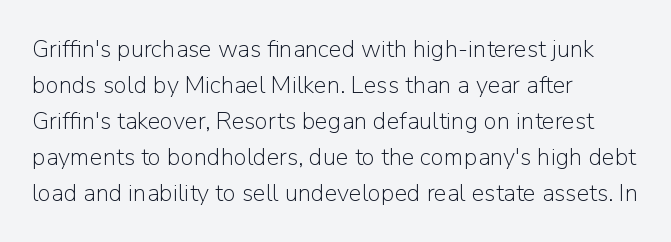
There is no visible air inserted between adjacent glyphs. The rendering anchors every line to the left-hand side. Counters stay open thanks to moderate or lighter strokes. Is there much room between lines? A standard amount, neither cramped nor airy. Type without underlining.
